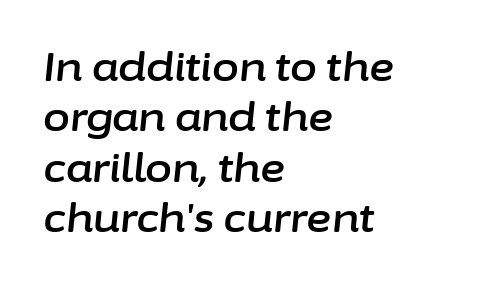
{"italic": "yes", "lean": "right", "slant_degrees": 6, "width": "normal", "stroke_contrast": "low", "x_height": "medium", "monospaced": "no", "underline": "no", "align": "left", "line_spacing": "normal", "line_spacing_ratio": 1.29, "letter_spacing": "normal", "letter_spacing_em": 0.0, "glyph_px": 39}
